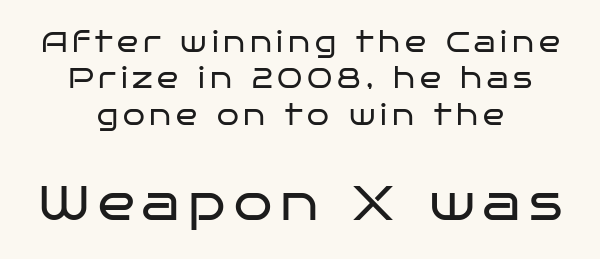
The image shows 49 px regular-weight, wide sans-serif type, upright; set centered, normal line spacing (1.3x), not underlined; the second (bottom) block is 1.75x larger; low stroke contrast and a large x-height.
